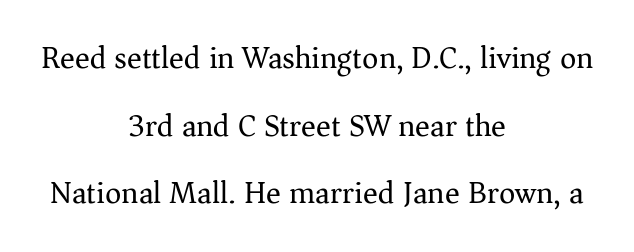
The image shows 31 px regular-weight serif type, upright; set centered, loose line spacing (2.18x), normal letter spacing, not underlined; medium stroke contrast and a medium x-height.
